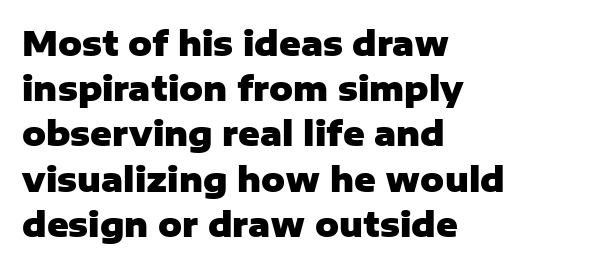
{"serif": "no", "italic": "no", "bold": "yes", "weight": "heavy", "width": "normal", "stroke_contrast": "low", "x_height": "medium", "monospaced": "no", "underline": "no", "align": "left", "line_spacing": "normal", "line_spacing_ratio": 1.37, "letter_spacing": "normal", "letter_spacing_em": 0.0, "glyph_px": 33}
